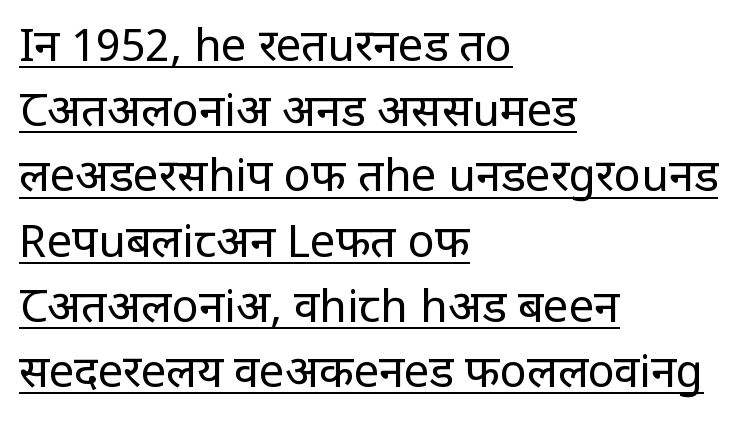
Q: Is the text bold? A: No.
Q: Is the text italic (slanted)? A: No, it is upright.
Q: Is the typeface a serif or a sans-serif typeface? A: Sans-serif.
Q: Is the text underlined? A: Yes.
Q: How is the paragraph aligned? A: Left-aligned.
Q: Is the spacing between letters normal or unusually wide? A: Normal.
Q: Is the spacing between lines tight, normal or loose? A: Normal.
Q: Width (condensed, normal, or wide)? A: Condensed.
Q: Stroke contrast? A: Low.
Q: x-height? A: Large.
Q: Monospaced? A: No.
